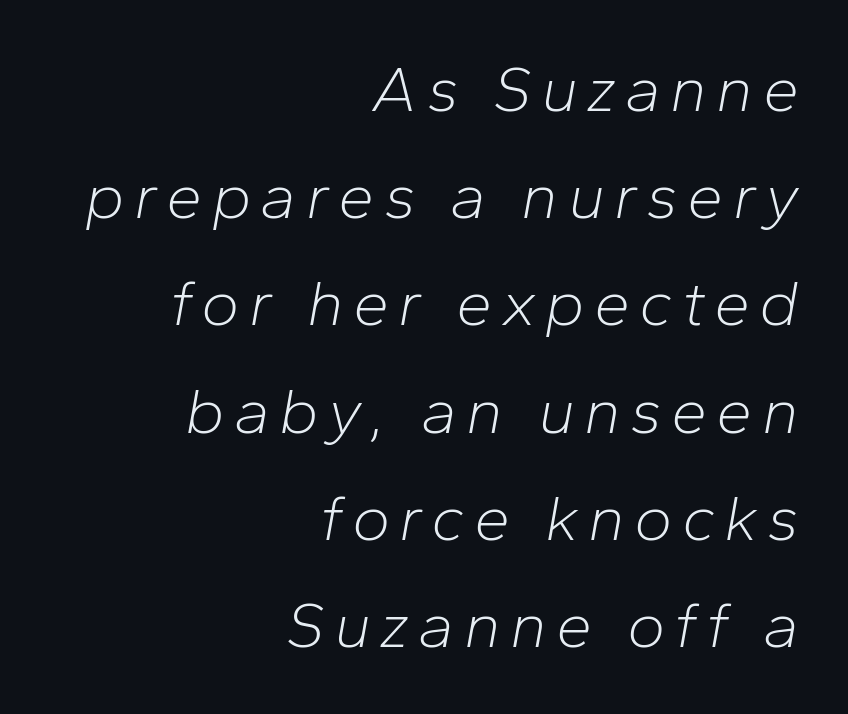
Q: Is the text bold? A: No.
Q: Is the text italic (slanted)? A: Yes, it leans right by about 10 degrees.
Q: Is the text underlined? A: No.
Q: How is the paragraph aligned? A: Right-aligned.
Q: Is the spacing between lines tight, normal or loose? A: Normal.
Q: Width (condensed, normal, or wide)? A: Normal.
Q: Stroke contrast? A: Low.
Q: x-height? A: Medium.
Q: Monospaced? A: No.
